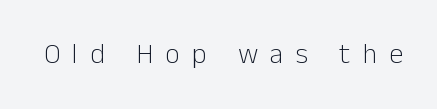
The image shows 28 px light sans-serif type, upright; set unusually wide letter spacing (+0.44 em), not underlined; low stroke contrast and a medium x-height.
